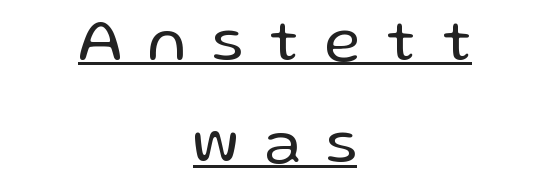
The image shows 62 px regular-weight sans-serif type, upright; set centered, normal line spacing (1.65x), unusually wide letter spacing (+0.43 em), underlined; low stroke contrast and a medium x-height.
